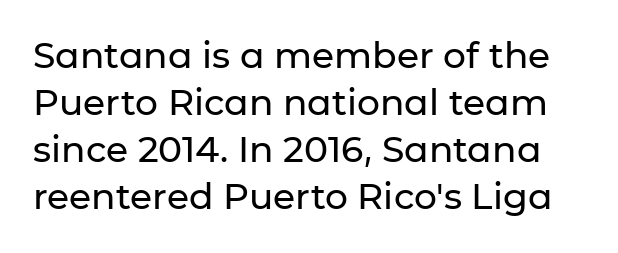
Stroke terminals: plain, sans-serif. Students, observe: this is what conventionally led text looks like. A typesetter would mark this as roman, not italic. The strip under each line holds only bare page. Spacing between characters is what you'd get straight out of the box.
